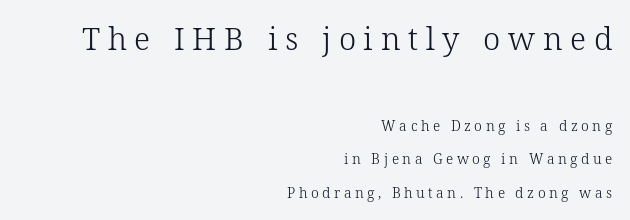
Q: Is the text bold? A: No.
Q: Is the text italic (slanted)? A: No, it is upright.
Q: Is the typeface a serif or a sans-serif typeface? A: Serif.
Q: Is the text underlined? A: No.
Q: How is the paragraph aligned? A: Right-aligned.
Q: Is the spacing between letters normal or unusually wide? A: Unusually wide.
Q: Is the spacing between lines tight, normal or loose? A: Loose.
Q: Which block of text is set in a larger size, the first (top) or the second (bottom)? A: The first (top) one.
Q: Width (condensed, normal, or wide)? A: Normal.
Q: Stroke contrast? A: Low.
Q: x-height? A: Medium.
Q: Monospaced? A: No.
